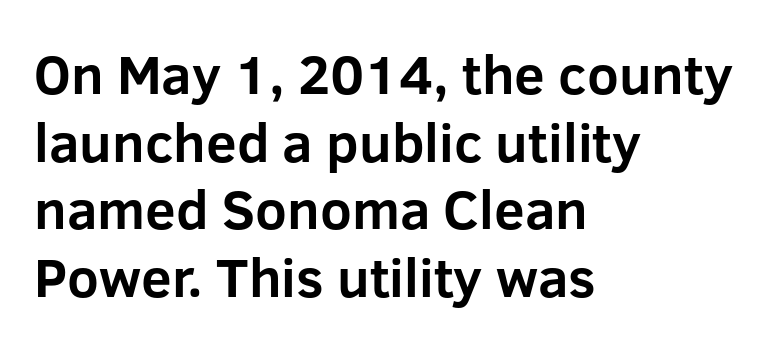
{"serif": "no", "italic": "no", "bold": "yes", "weight": "bold", "width": "normal", "stroke_contrast": "low", "x_height": "medium", "monospaced": "no", "underline": "no", "align": "left", "line_spacing_ratio": 1.23, "letter_spacing": "normal", "letter_spacing_em": 0.0, "glyph_px": 55}
